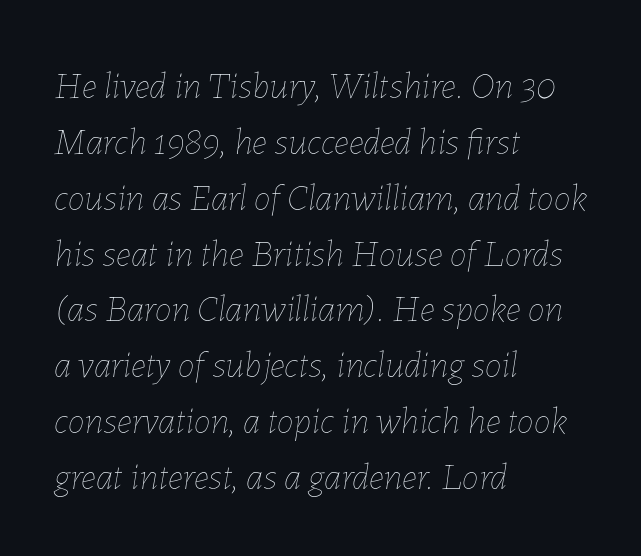
The designer left line spacing at the default. The rendering uses natural spacing where letterforms have individual widths. These lines were composed using italics. Does the copy run flush right? No — it runs flush left.
